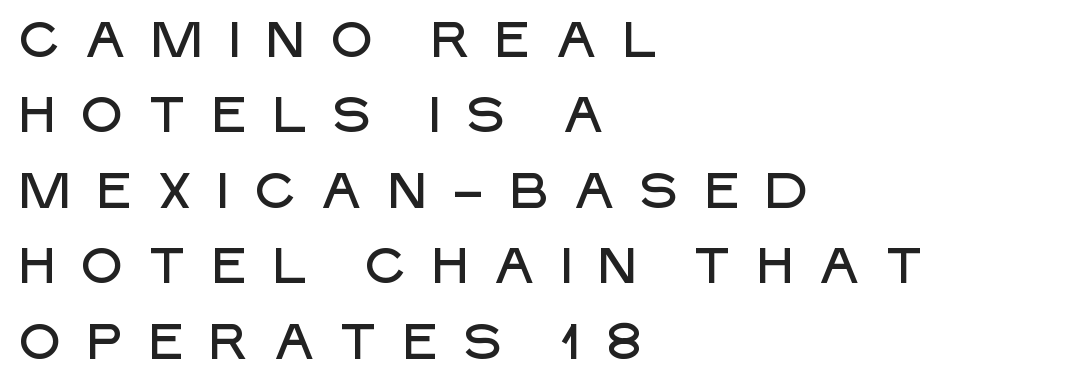
The image shows 50 px sans-serif type, upright; set left-aligned, normal line spacing (1.51x), unusually wide letter spacing (+0.44 em), not underlined; low stroke contrast and a large x-height.
